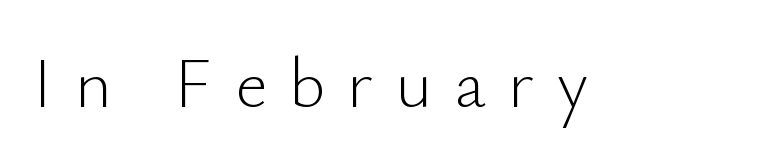
The image shows 71 px light sans-serif type, upright; set unusually wide letter spacing (+0.31 em), not underlined; low stroke contrast and a small x-height.
